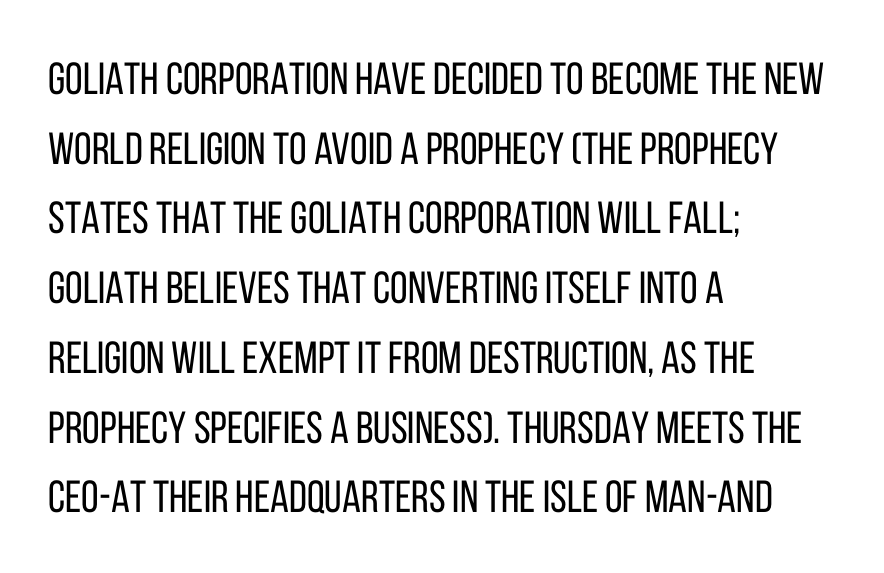
Q: Is the text bold? A: No.
Q: Is the text italic (slanted)? A: No, it is upright.
Q: Is the typeface a serif or a sans-serif typeface? A: Sans-serif.
Q: Is the text underlined? A: No.
Q: How is the paragraph aligned? A: Left-aligned.
Q: Is the spacing between letters normal or unusually wide? A: Normal.
Q: Is the spacing between lines tight, normal or loose? A: Normal.
Q: Width (condensed, normal, or wide)? A: Condensed.
Q: Stroke contrast? A: Low.
Q: x-height? A: Large.
Q: Monospaced? A: No.
